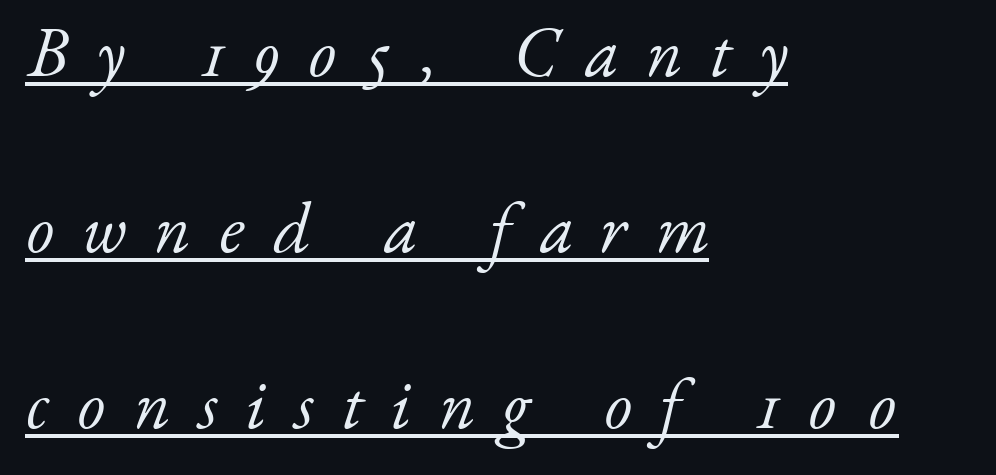
Q: Is the text bold? A: No.
Q: Is the text italic (slanted)? A: Yes, it leans right by about 17 degrees.
Q: Is the typeface a serif or a sans-serif typeface? A: Serif.
Q: Is the text underlined? A: Yes.
Q: How is the paragraph aligned? A: Left-aligned.
Q: Is the spacing between letters normal or unusually wide? A: Unusually wide.
Q: Is the spacing between lines tight, normal or loose? A: Loose.
Q: Width (condensed, normal, or wide)? A: Normal.
Q: Stroke contrast? A: Low.
Q: x-height? A: Small.
Q: Monospaced? A: No.
